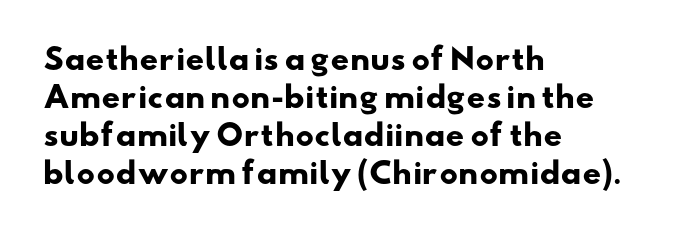
The image shows 29 px heavy, wide sans-serif type; set left-aligned, normal line spacing (1.31x), normal letter spacing, not underlined; low stroke contrast and a small x-height.
